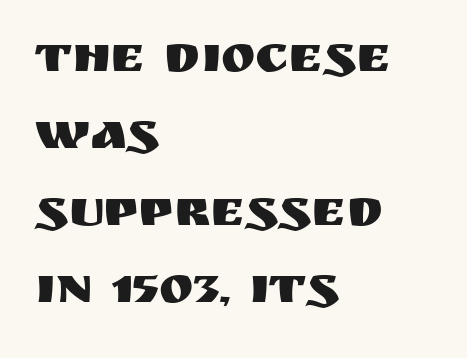
The image shows 52 px sans-serif type, upright; set left-aligned, normal line spacing (1.48x), normal letter spacing, not underlined; medium stroke contrast and a large x-height.
